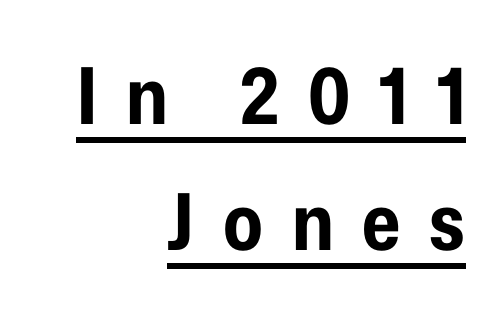
Notice how thick the strokes are: this is what a full bold looks like. The letterforms stand isolated, each surrounded by extra space. Caption: lettering with a line underneath. The block of text has a typical density, with ordinary space between rows. Quick note: not italic, upright. The face used here is proportionally spaced, like ordinary book or web type.
